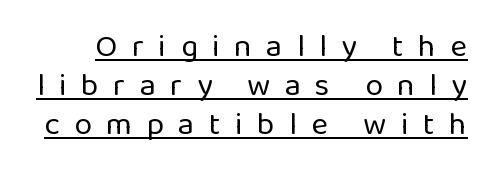
These lines have a slow, spaced-out rhythm from letter to letter. On a weight scale, this lands at 450 or below. Is there any slant? The stems are plumb. Caption: lettering with a line underneath.
